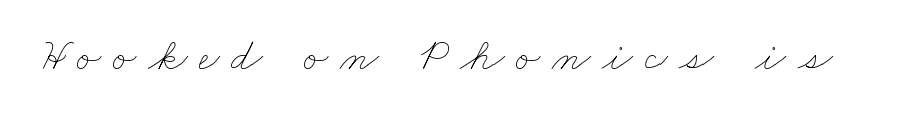
Inter-character spacing is expanded well beyond the font's built-in metrics. The space directly below the letters is spotless. The rendering uses natural spacing where letterforms have individual widths. This reads as an unemphasized weight, regular at the heaviest.
